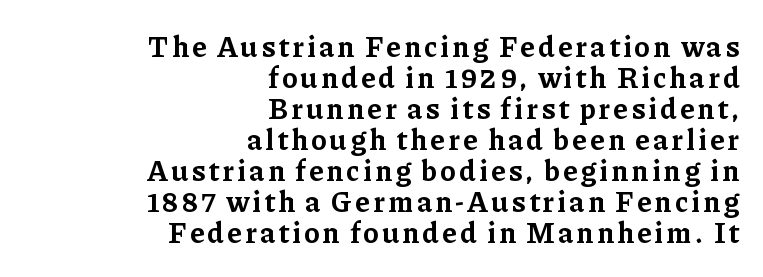
{"serif": "yes", "italic": "no", "bold": "yes", "weight": "bold", "width": "normal", "stroke_contrast": "low", "x_height": "medium", "monospaced": "no", "underline": "no", "align": "right", "line_spacing": "tight", "line_spacing_ratio": 1.07, "glyph_px": 29}
